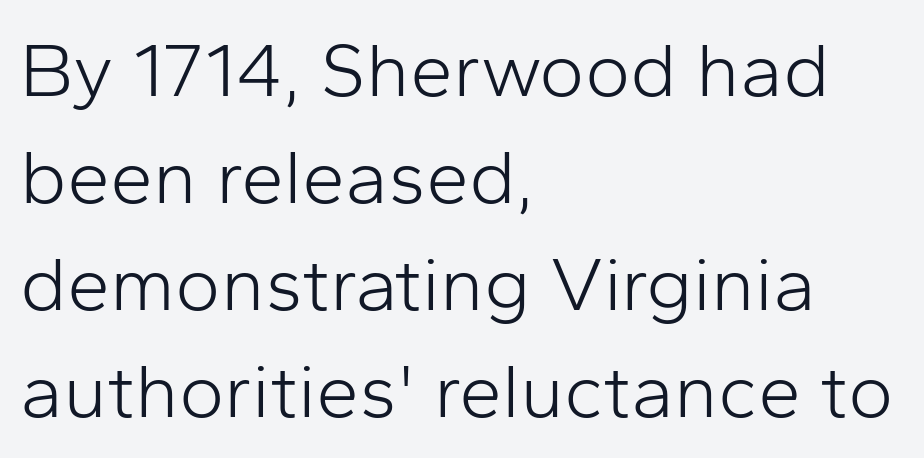
The image shows 77 px light sans-serif type, upright; set left-aligned, normal line spacing (1.39x), normal letter spacing, not underlined; low stroke contrast and a medium x-height.
